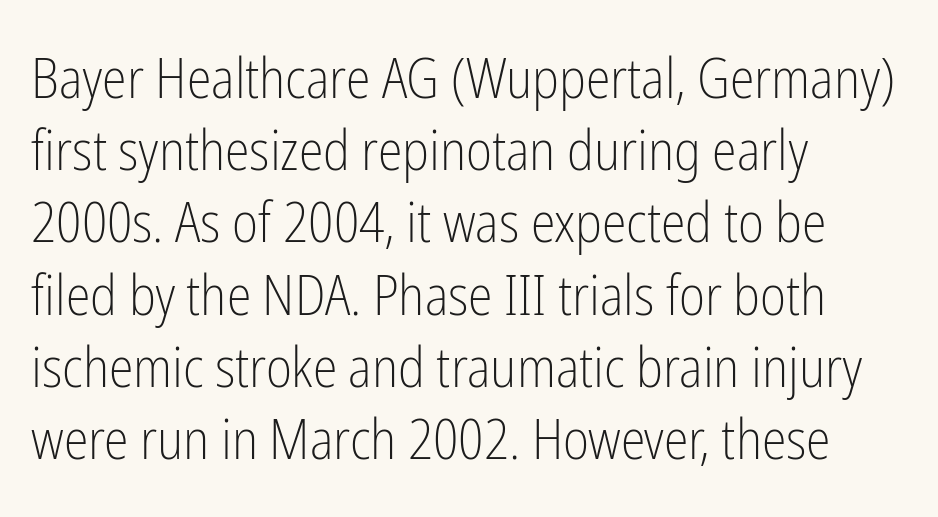
The image shows 56 px light, condensed sans-serif type, upright; set left-aligned, normal line spacing (1.29x), normal letter spacing, not underlined; low stroke contrast and a medium x-height.
